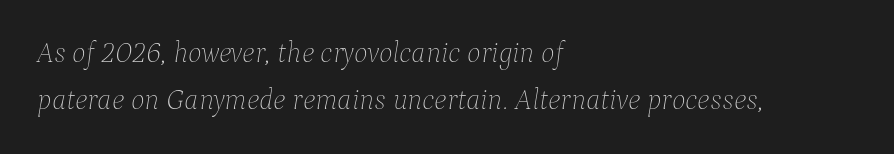
Q: Is the text bold? A: No.
Q: Is the text italic (slanted)? A: Yes, it leans right by about 9 degrees.
Q: Is the text underlined? A: No.
Q: How is the paragraph aligned? A: Left-aligned.
Q: Is the spacing between letters normal or unusually wide? A: Normal.
Q: Is the spacing between lines tight, normal or loose? A: Normal.
Q: Width (condensed, normal, or wide)? A: Normal.
Q: Stroke contrast? A: Low.
Q: x-height? A: Medium.
Q: Monospaced? A: No.
